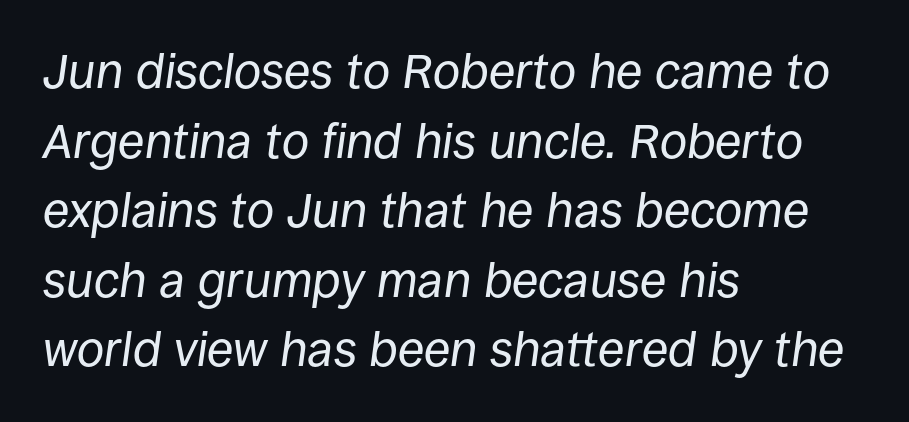
Q: Is the text bold? A: No.
Q: Is the text italic (slanted)? A: Yes, it leans right by about 8 degrees.
Q: Is the text underlined? A: No.
Q: How is the paragraph aligned? A: Left-aligned.
Q: Is the spacing between letters normal or unusually wide? A: Normal.
Q: Is the spacing between lines tight, normal or loose? A: Normal.
Q: Width (condensed, normal, or wide)? A: Normal.
Q: Stroke contrast? A: Low.
Q: x-height? A: Large.
Q: Monospaced? A: No.
